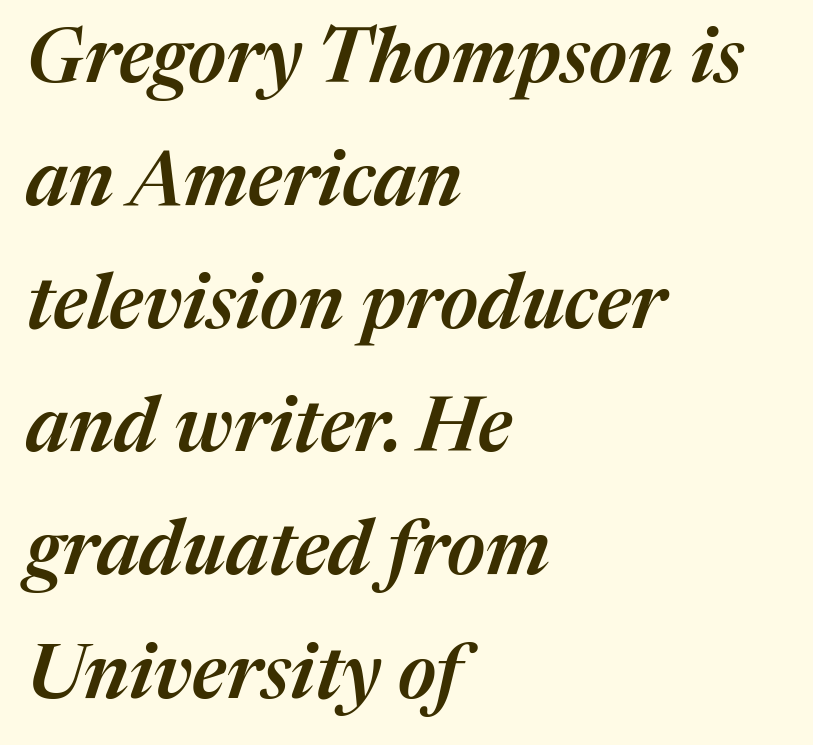
Q: Is the text bold? A: Semi-bold.
Q: Is the text italic (slanted)? A: Yes, it leans right by about 17 degrees.
Q: Is the text underlined? A: No.
Q: How is the paragraph aligned? A: Left-aligned.
Q: Is the spacing between letters normal or unusually wide? A: Normal.
Q: Is the spacing between lines tight, normal or loose? A: Normal.
Q: Width (condensed, normal, or wide)? A: Normal.
Q: Stroke contrast? A: Medium.
Q: x-height? A: Medium.
Q: Monospaced? A: No.
